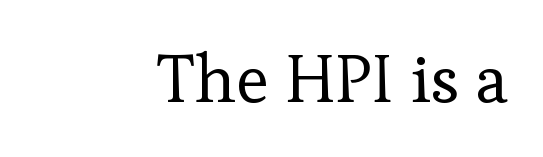
The glyphs in this specimen are seriffed. You could call the tracking neutral — neither tight nor loose. Is the stroke heavy? The answer is a plain regular-or-lighter. Letters rest on an invisible, unmarked baseline. Characters remain perfectly vertical along every line.
